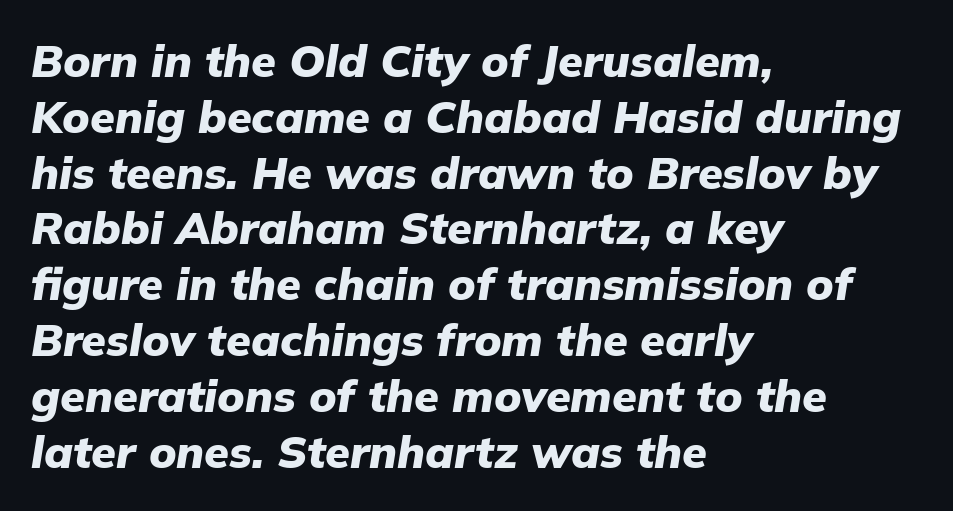
Q: Is the text bold? A: Yes.
Q: Is the text italic (slanted)? A: Yes, it leans right by about 9 degrees.
Q: Is the text underlined? A: No.
Q: How is the paragraph aligned? A: Left-aligned.
Q: Is the spacing between letters normal or unusually wide? A: Normal.
Q: Width (condensed, normal, or wide)? A: Normal.
Q: Stroke contrast? A: Low.
Q: x-height? A: Medium.
Q: Monospaced? A: No.
